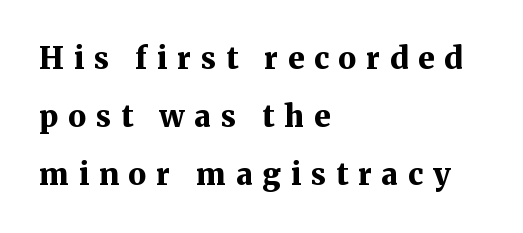
Q: Is the text bold? A: Yes.
Q: Is the text italic (slanted)? A: No, it is upright.
Q: Is the typeface a serif or a sans-serif typeface? A: Serif.
Q: Is the text underlined? A: No.
Q: How is the paragraph aligned? A: Left-aligned.
Q: Is the spacing between letters normal or unusually wide? A: Unusually wide.
Q: Is the spacing between lines tight, normal or loose? A: Loose.
Q: Width (condensed, normal, or wide)? A: Normal.
Q: Stroke contrast? A: Medium.
Q: x-height? A: Medium.
Q: Monospaced? A: No.
